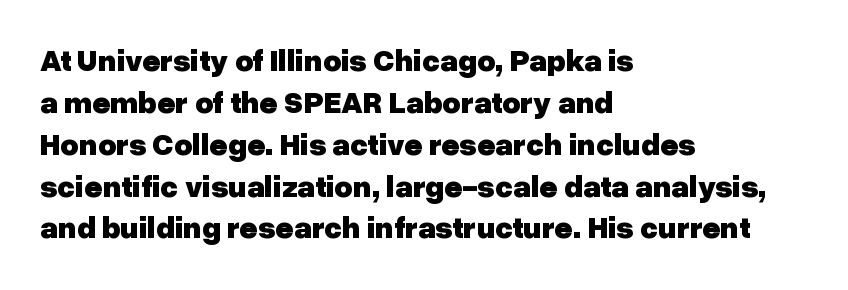
Evenly set lines give the paragraph a standard silhouette. Between one letter and the next there's only the usual sliver of space. The baseline area is clear. Typesetter's note: full bold, strokes at maximum text heaviness. Looks like regular typesetting: each glyph gets only the width it needs.
